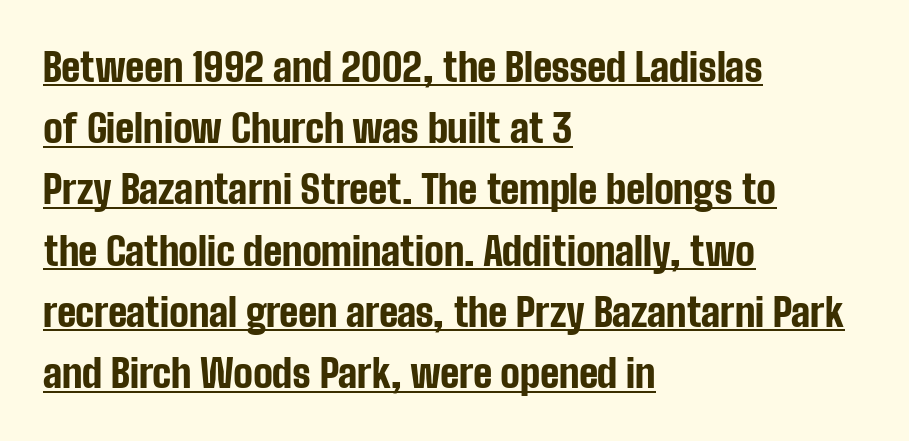
The image shows 39 px bold, condensed sans-serif type, upright; set left-aligned, normal line spacing (1.57x), normal letter spacing, underlined; low stroke contrast and a medium x-height.
